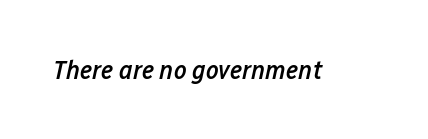
You could call the tracking neutral — neither tight nor loose. The passage shown is not underscored anywhere. These lines were composed using italics. Its strokes are somewhat broadened, the hallmark of semibold type.
